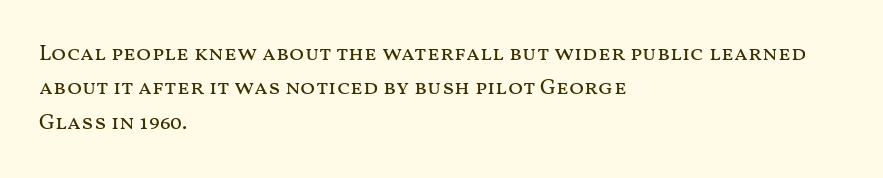
{"italic": "no", "bold": "no", "underline": "no", "align": "left", "line_spacing": "normal", "line_spacing_ratio": 1.56, "letter_spacing": "normal", "letter_spacing_em": 0.0, "glyph_px": 22}
